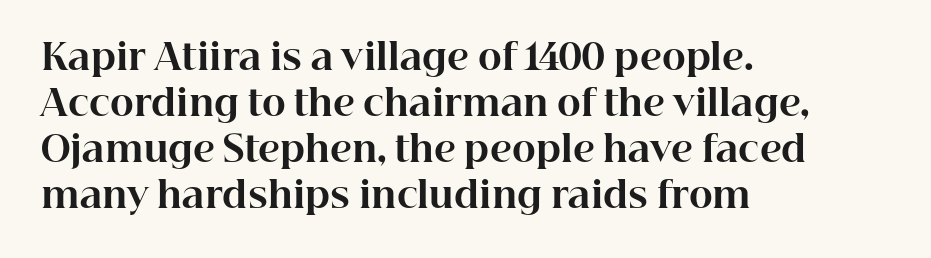
{"serif": "yes", "italic": "no", "bold": "yes", "weight": "bold", "width": "normal", "stroke_contrast": "high", "x_height": "medium", "monospaced": "no", "underline": "no", "align": "left", "line_spacing": "normal", "line_spacing_ratio": 1.28, "letter_spacing": "normal", "letter_spacing_em": 0.0, "glyph_px": 36}
